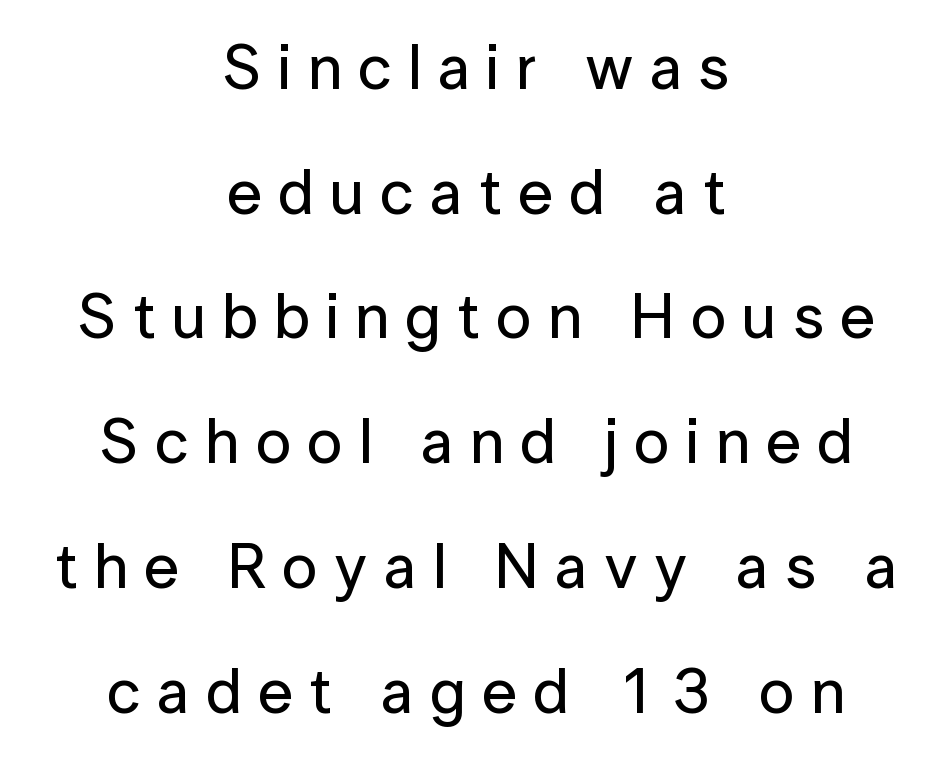
The image shows 63 px sans-serif type, upright; set centered, loose line spacing (1.98x), unusually wide letter spacing (+0.26 em), not underlined; low stroke contrast and a medium x-height.
